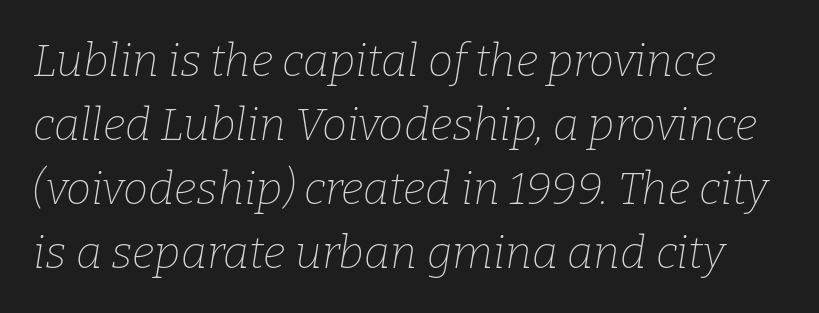
Q: Is the text bold? A: No.
Q: Is the text italic (slanted)? A: Yes, it leans right by about 9 degrees.
Q: Is the typeface a serif or a sans-serif typeface? A: Serif.
Q: Is the text underlined? A: No.
Q: Is the spacing between letters normal or unusually wide? A: Normal.
Q: Is the spacing between lines tight, normal or loose? A: Normal.
Q: Width (condensed, normal, or wide)? A: Normal.
Q: Stroke contrast? A: Low.
Q: x-height? A: Medium.
Q: Monospaced? A: No.
